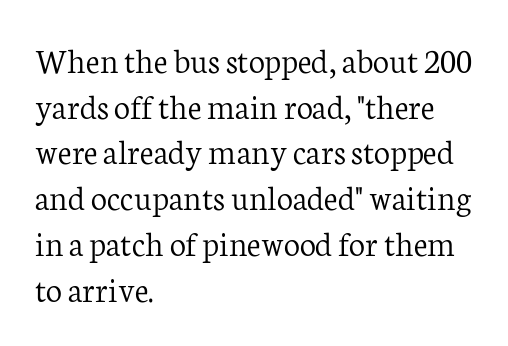
The image shows 36 px light serif type, upright; set left-aligned, normal line spacing (1.27x), normal letter spacing, not underlined; low stroke contrast and a medium x-height.
